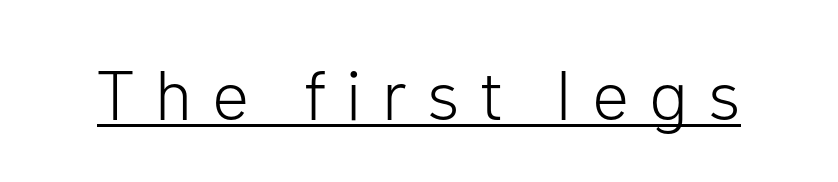
{"serif": "no", "italic": "no", "bold": "no", "weight": "light", "width": "normal", "stroke_contrast": "low", "x_height": "medium", "monospaced": "no", "underline": "yes", "letter_spacing": "wide", "letter_spacing_em": 0.29, "glyph_px": 70}
